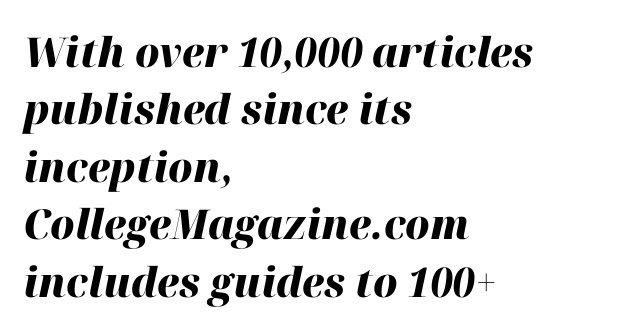
The image shows 41 px heavy type, italic (leaning right); set left-aligned, normal line spacing (1.4x), normal letter spacing, not underlined; high stroke contrast and a medium x-height.
